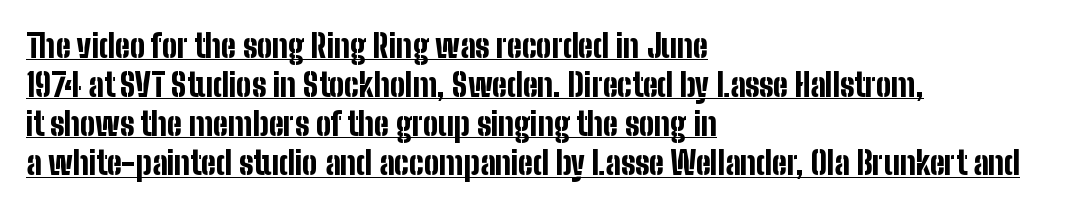
The image shows 32 px bold, condensed sans-serif type, upright; set left-aligned, line spacing 1.22x, normal letter spacing, underlined; low stroke contrast and a medium x-height.
